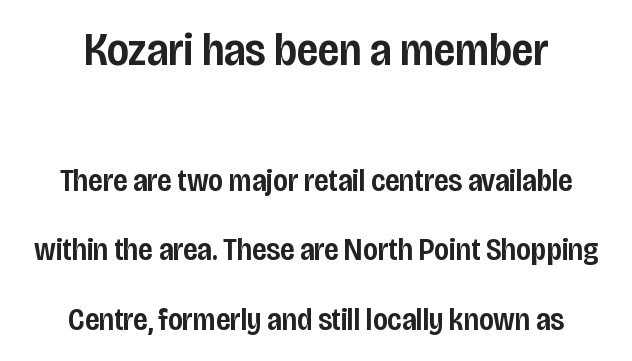
The image shows 46 px semibold, condensed sans-serif type, upright; set centered, loose line spacing (2.24x), normal letter spacing, not underlined; the first (top) block is 1.48x larger; low stroke contrast and a large x-height.
